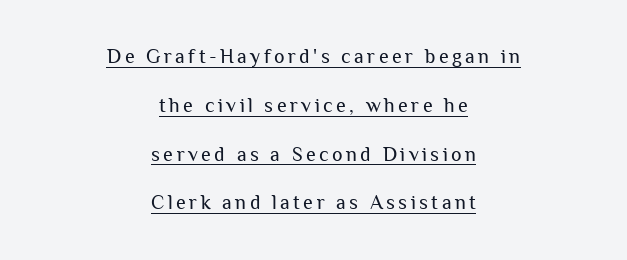
Reading down the block, each line starts at a different indent, mirrored at its end. This block would shrink considerably if given ordinary leading; it's expanded now. The strokes carry an ordinary text weight at most. The lettering is marked with a stroke running underneath it. If you drew a line through each stem, it would be perfectly vertical.
